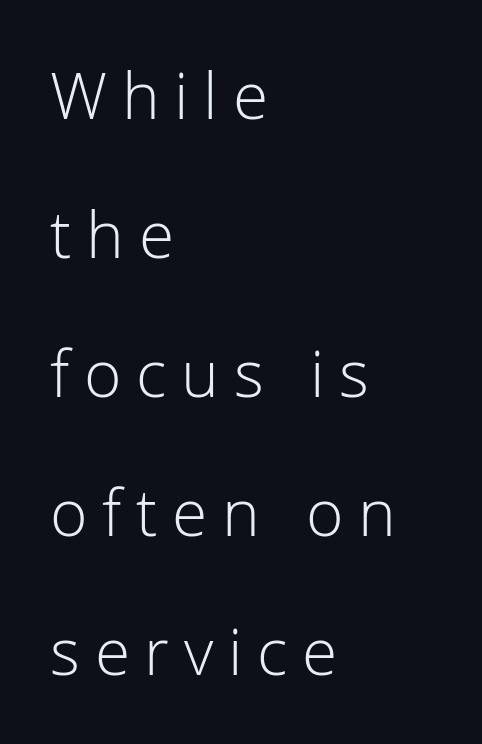
The image shows 64 px light sans-serif type, upright; set left-aligned, loose line spacing (2.17x), unusually wide letter spacing (+0.23 em), not underlined; low stroke contrast and a medium x-height.
